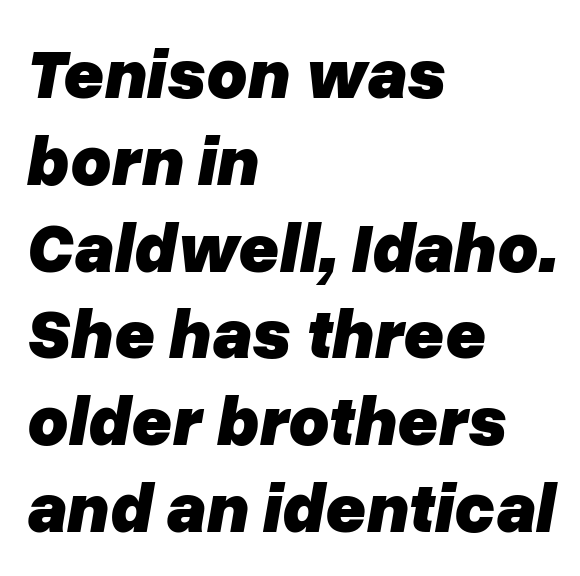
Words appear dense and cohesive because spacing is normal. The lines are quadded left. Only glyphs here, with clear space below each row. A typesetter would call this proportional, since set widths differ per character. Would a proofreader flag this as italicized? Yes. This is heavy type, rendered in bold.
